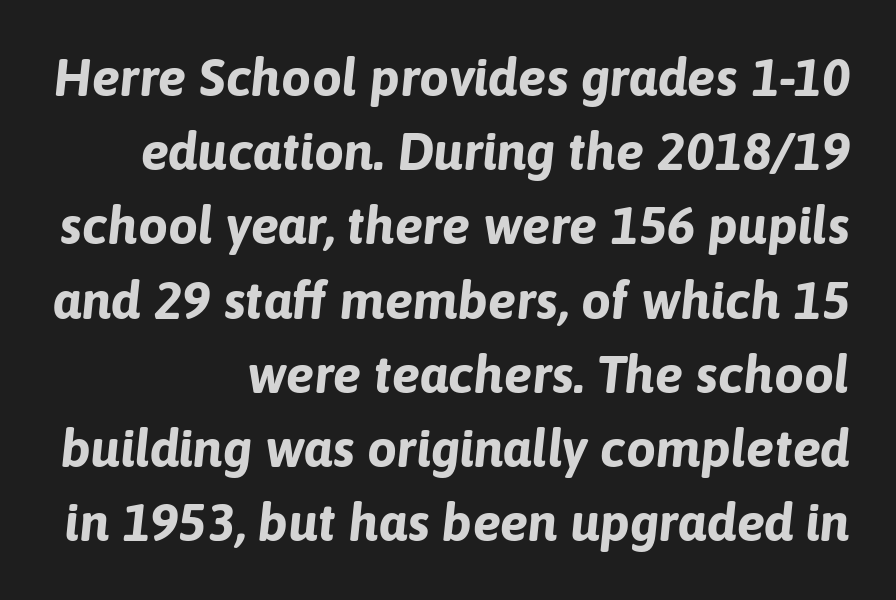
Q: Is the text bold? A: Yes.
Q: Is the text italic (slanted)? A: Yes, it leans right by about 6 degrees.
Q: Is the text underlined? A: No.
Q: How is the paragraph aligned? A: Right-aligned.
Q: Is the spacing between letters normal or unusually wide? A: Normal.
Q: Is the spacing between lines tight, normal or loose? A: Normal.
Q: Width (condensed, normal, or wide)? A: Normal.
Q: Stroke contrast? A: Low.
Q: x-height? A: Medium.
Q: Monospaced? A: No.
